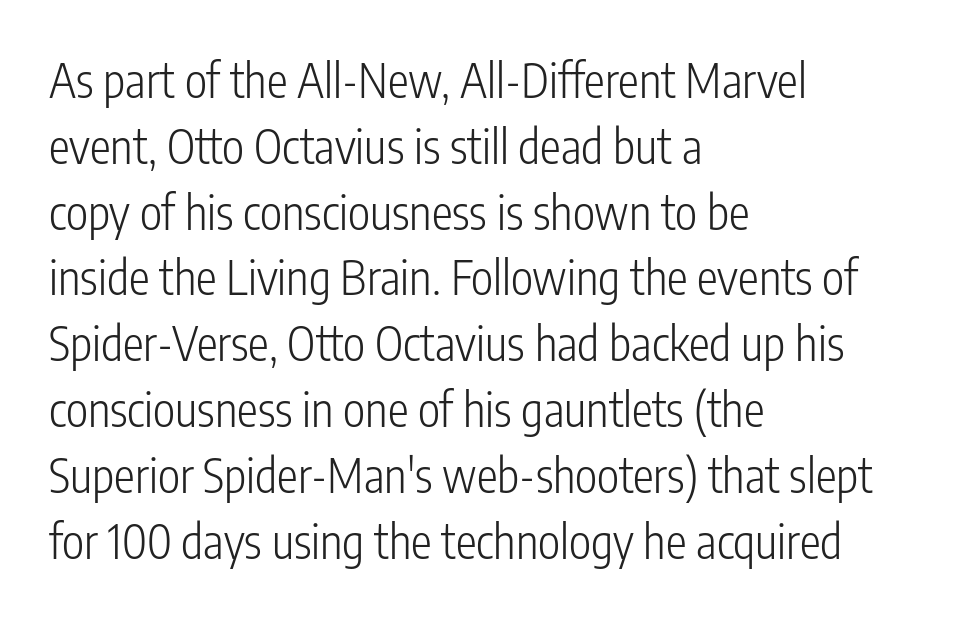
Nothing heavy about these letters — not bold at all. The passage shown is typeset with a sans-serif family. Compared with a centered layout, this one pins lines to the left instead. Looks like regular typesetting: each glyph gets only the width it needs. Baseline-to-baseline distance is the conventional proportion of letter height.
